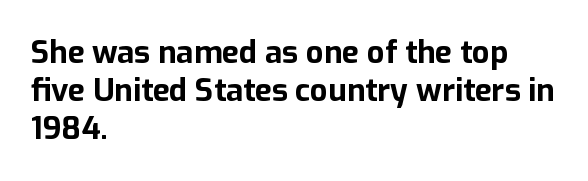
Q: Is the text bold? A: Yes.
Q: Is the text italic (slanted)? A: No, it is upright.
Q: Is the typeface a serif or a sans-serif typeface? A: Sans-serif.
Q: Is the text underlined? A: No.
Q: How is the paragraph aligned? A: Left-aligned.
Q: Is the spacing between letters normal or unusually wide? A: Normal.
Q: Width (condensed, normal, or wide)? A: Normal.
Q: Stroke contrast? A: Low.
Q: x-height? A: Medium.
Q: Monospaced? A: No.
